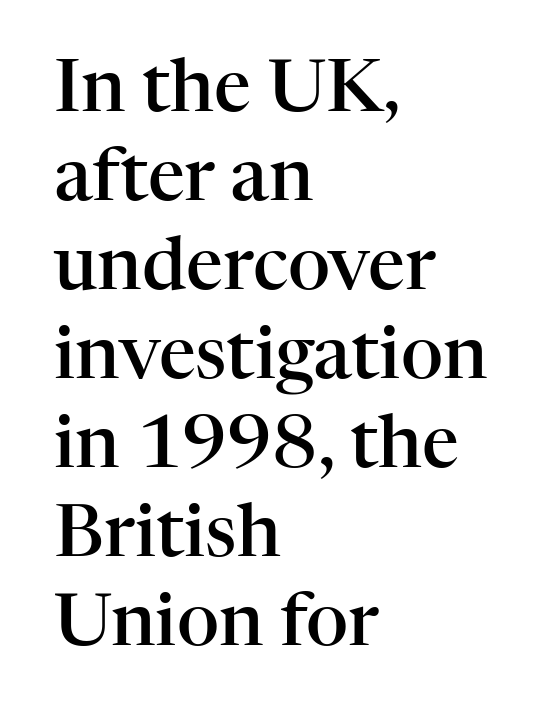
The image shows 73 px semibold serif type, upright; set left-aligned, line spacing 1.22x, normal letter spacing, not underlined; high stroke contrast and a medium x-height.
